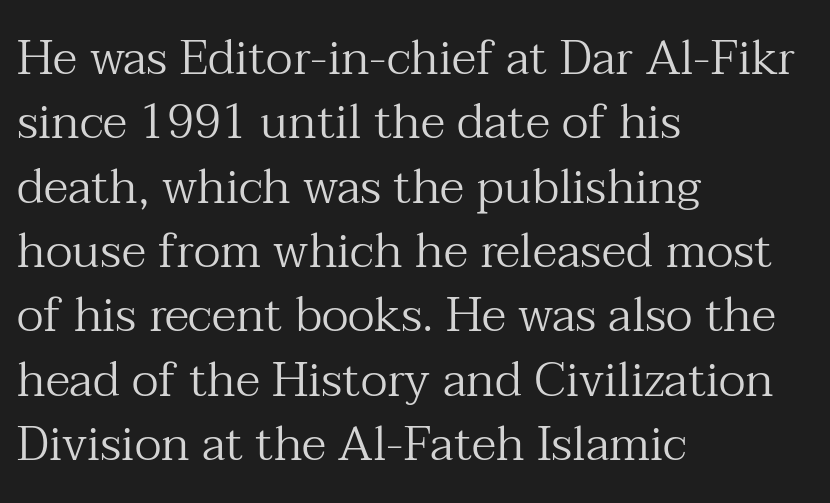
The line-height multiplier appears to be the usual default. This sample has the flowing, uneven cadence of proportional lettering. Every row of glyphs begins at an identical x-position on the left. The typeface chosen for these lines features serifs. Nobody touched the tracking dial on this one. The axis of the letterforms is exactly vertical.
